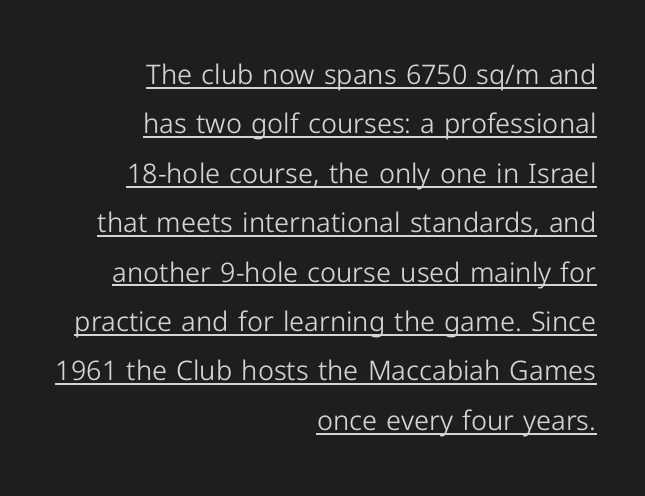
Q: Is the text bold? A: No.
Q: Is the text italic (slanted)? A: No, it is upright.
Q: Is the text underlined? A: Yes.
Q: How is the paragraph aligned? A: Right-aligned.
Q: Is the spacing between letters normal or unusually wide? A: Normal.
